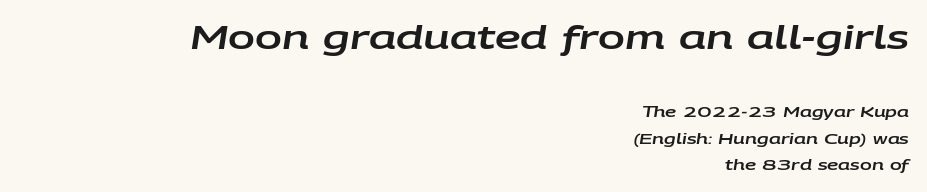
The image shows 32 px wide type, italic (leaning right); set right-aligned, line spacing 1.87x, normal letter spacing, not underlined; the first (top) block is 2.29x larger; low stroke contrast and a large x-height.
